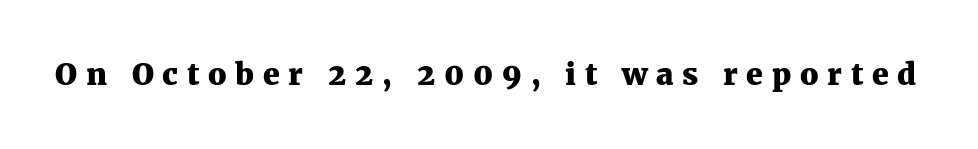
The image shows 30 px heavy serif type, upright; set unusually wide letter spacing (+0.29 em), not underlined; medium stroke contrast and a medium x-height.
